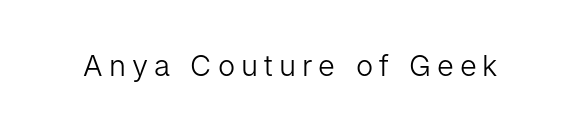
Between one letter and the next there's a generous, obvious gap. Stems and bowls with no extra thickness — not bold. The characters display no serif detailing; their extremities are plain. Unlike italic type, these characters show no tilt at all. The strip under each line holds only bare page.
